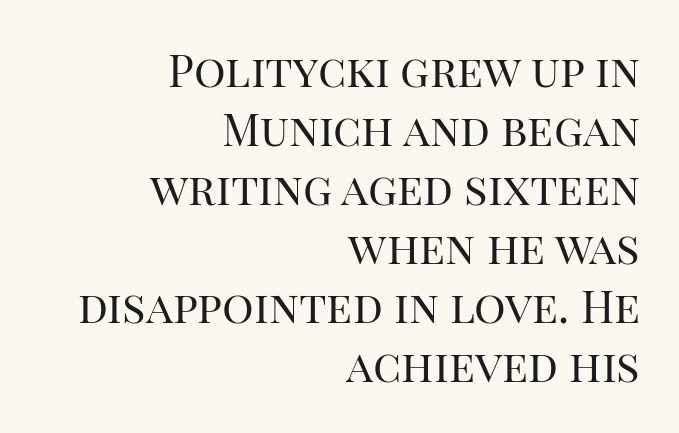
Q: Is the text bold? A: No.
Q: Is the text italic (slanted)? A: No, it is upright.
Q: Is the typeface a serif or a sans-serif typeface? A: Serif.
Q: Is the text underlined? A: No.
Q: How is the paragraph aligned? A: Right-aligned.
Q: Is the spacing between letters normal or unusually wide? A: Normal.
Q: Is the spacing between lines tight, normal or loose? A: Normal.
Q: Width (condensed, normal, or wide)? A: Normal.
Q: Stroke contrast? A: High.
Q: x-height? A: Large.
Q: Monospaced? A: No.
